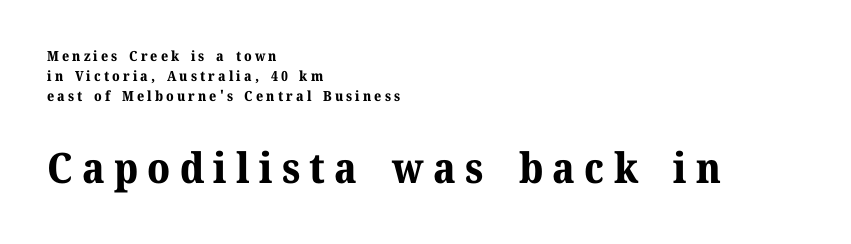
The image shows 42 px bold serif type, upright; set left-aligned, normal line spacing (1.44x), unusually wide letter spacing (+0.22 em), not underlined; the second (bottom) block is 3.0x larger; medium stroke contrast and a medium x-height.
